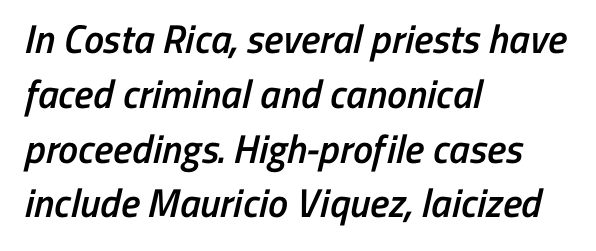
Q: Is the text bold? A: Semi-bold.
Q: Is the typeface a serif or a sans-serif typeface? A: Sans-serif.
Q: Is the text underlined? A: No.
Q: How is the paragraph aligned? A: Left-aligned.
Q: Is the spacing between letters normal or unusually wide? A: Normal.
Q: Is the spacing between lines tight, normal or loose? A: Normal.
Q: Width (condensed, normal, or wide)? A: Condensed.
Q: Stroke contrast? A: Low.
Q: x-height? A: Medium.
Q: Monospaced? A: No.
